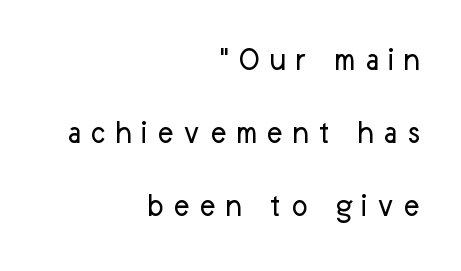
The lettering holds an erect, upright posture throughout. Leftover space on each line is placed entirely before the opening word. The foot of each line stays bare and open. These lines are composed in type without serifs. A great deal of white space separates one row of letters from the next. The letters are spread apart with noticeably loose tracking.
